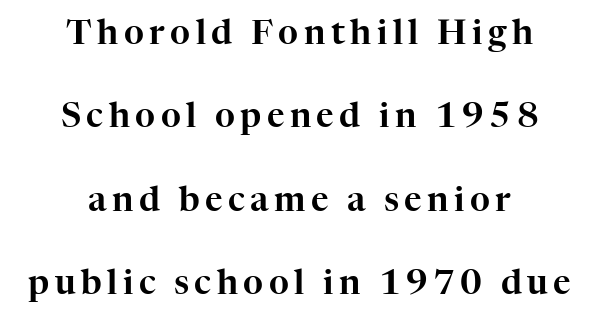
Examine the stroke ends and you'll spot serifs. A typesetter would call this proportional, since set widths differ per character. Both edges are ragged and mirror each other, which tells us the setting is centered. Vertical spacing — loose. The passage shown is not underscored anywhere. Upright lettering throughout.
